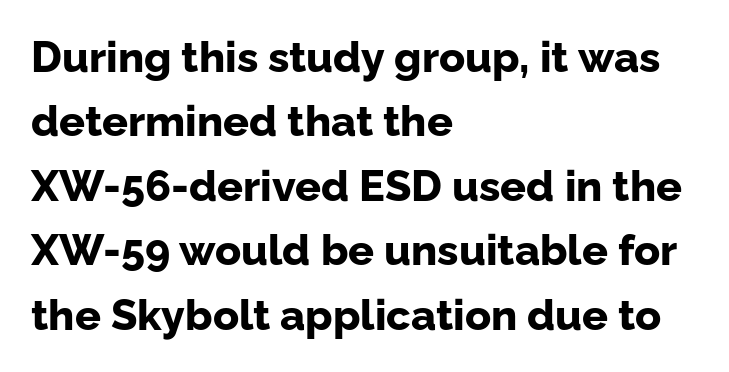
The image shows 43 px bold sans-serif type, upright; set left-aligned, normal line spacing (1.5x), normal letter spacing, not underlined; low stroke contrast and a medium x-height.
